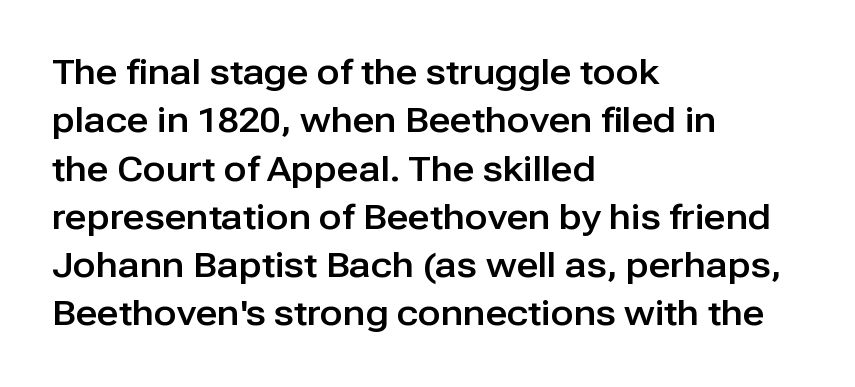
Q: Is the text italic (slanted)? A: No, it is upright.
Q: Is the typeface a serif or a sans-serif typeface? A: Sans-serif.
Q: Is the text underlined? A: No.
Q: How is the paragraph aligned? A: Left-aligned.
Q: Is the spacing between letters normal or unusually wide? A: Normal.
Q: Is the spacing between lines tight, normal or loose? A: Normal.
Q: Width (condensed, normal, or wide)? A: Normal.
Q: Stroke contrast? A: Low.
Q: x-height? A: Medium.
Q: Monospaced? A: No.
